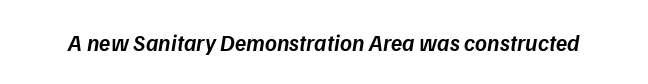
{"italic": "yes", "lean": "right", "slant_degrees": 9, "bold": "semi", "underline": "no", "letter_spacing": "normal", "letter_spacing_em": 0.0, "glyph_px": 23}
